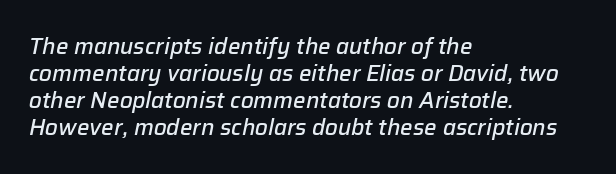
The image shows 22 px text type, italic (leaning right); set left-aligned, line spacing 1.22x, normal letter spacing, not underlined.
